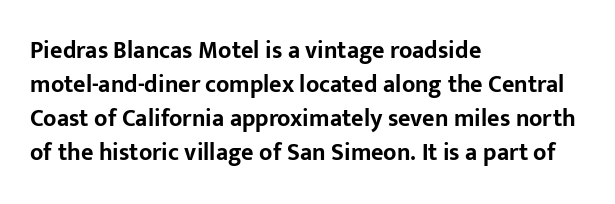
The passage shown stacks its lines at a standard gap. These lines keep a tight, regular rhythm from letter to letter. Descenders hang freely into open space. The sample has been set heavy, in full bold. Leftover space on each line is placed entirely after the last word. Nope, not italic — everything's standing straight.
